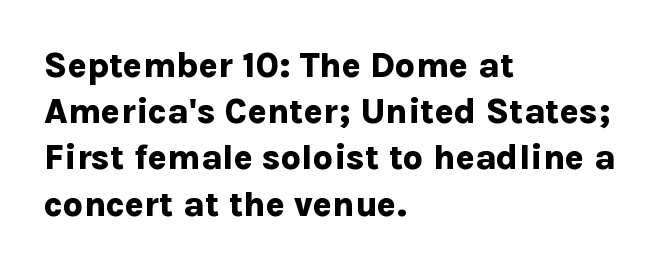
Q: Is the text bold? A: Yes.
Q: Is the text italic (slanted)? A: No, it is upright.
Q: Is the typeface a serif or a sans-serif typeface? A: Sans-serif.
Q: Is the text underlined? A: No.
Q: How is the paragraph aligned? A: Left-aligned.
Q: Is the spacing between letters normal or unusually wide? A: Normal.
Q: Is the spacing between lines tight, normal or loose? A: Normal.
Q: Width (condensed, normal, or wide)? A: Normal.
Q: Stroke contrast? A: Low.
Q: x-height? A: Medium.
Q: Monospaced? A: No.
